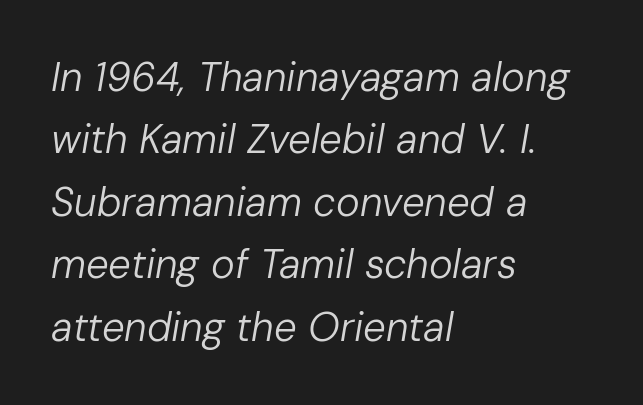
Q: Is the text bold? A: No.
Q: Is the text italic (slanted)? A: Yes, it leans right by about 10 degrees.
Q: Is the text underlined? A: No.
Q: How is the paragraph aligned? A: Left-aligned.
Q: Is the spacing between letters normal or unusually wide? A: Normal.
Q: Is the spacing between lines tight, normal or loose? A: Normal.
Q: Width (condensed, normal, or wide)? A: Normal.
Q: Stroke contrast? A: Low.
Q: x-height? A: Medium.
Q: Monospaced? A: No.
